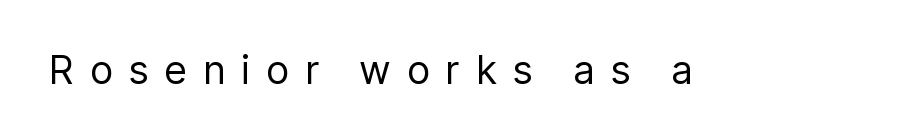
Underlining? Definitely not there. Someone cranked the tracking dial way up on this one. Vertical strokes here are truly vertical. These lines are rendered in a variable-pitch font. The passage shown is typeset with a sans-serif family.
